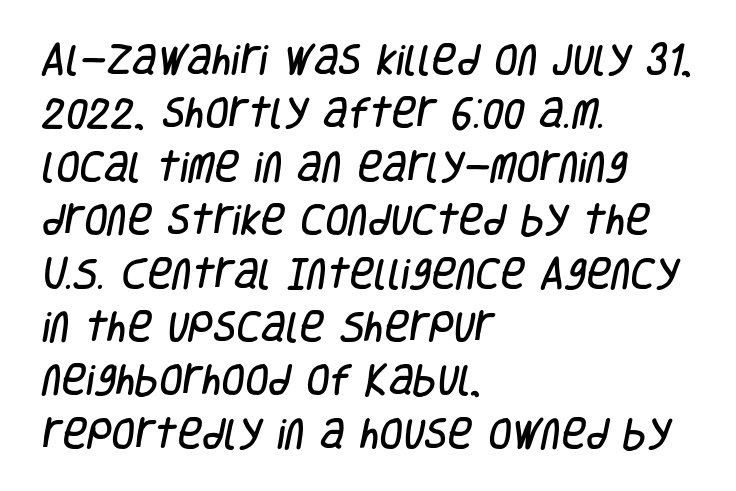
Q: Is the typeface a serif or a sans-serif typeface? A: Sans-serif.
Q: Is the text underlined? A: No.
Q: How is the paragraph aligned? A: Left-aligned.
Q: Is the spacing between letters normal or unusually wide? A: Normal.
Q: Is the spacing between lines tight, normal or loose? A: Normal.
Q: Width (condensed, normal, or wide)? A: Condensed.
Q: Stroke contrast? A: Low.
Q: x-height? A: Large.
Q: Monospaced? A: No.
